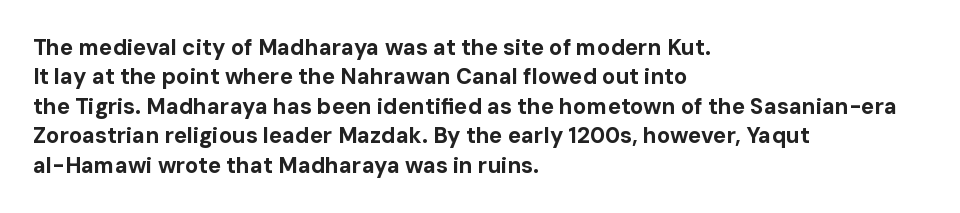
Q: Is the text bold? A: Yes.
Q: Is the text italic (slanted)? A: No, it is upright.
Q: Is the text underlined? A: No.
Q: How is the paragraph aligned? A: Left-aligned.
Q: Is the spacing between letters normal or unusually wide? A: Normal.
Q: Is the spacing between lines tight, normal or loose? A: Normal.
